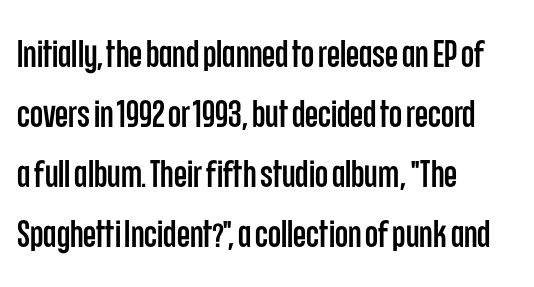
{"serif": "no", "italic": "no", "width": "condensed", "stroke_contrast": "low", "x_height": "large", "monospaced": "no", "underline": "no", "align": "left", "line_spacing": "normal", "line_spacing_ratio": 1.58, "letter_spacing": "normal", "letter_spacing_em": 0.0, "glyph_px": 38}
